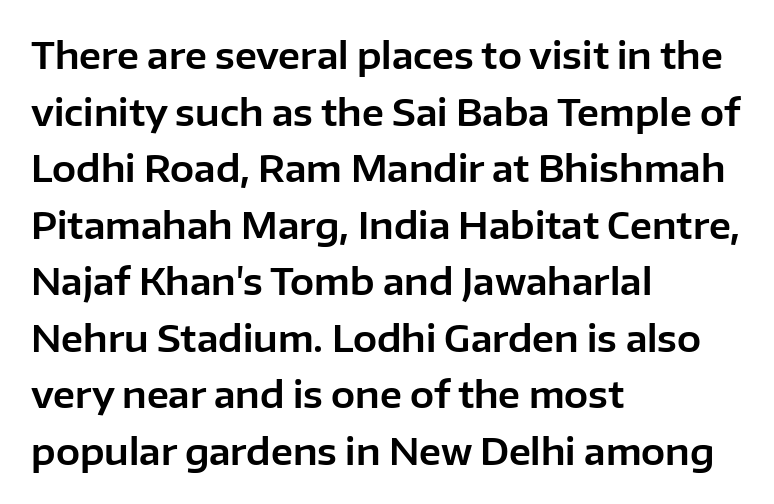
The image shows 36 px sans-serif type, upright; set left-aligned, normal line spacing (1.57x), normal letter spacing, not underlined; low stroke contrast and a medium x-height.
